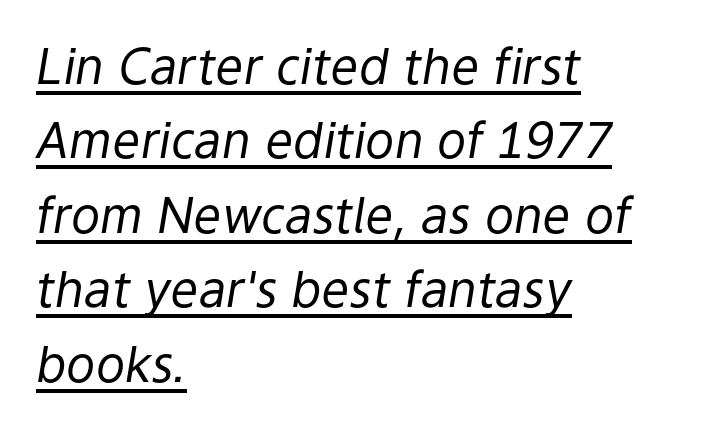
The image shows 49 px regular-weight type, italic (leaning right); set left-aligned, normal line spacing (1.52x), normal letter spacing, underlined; low stroke contrast and a medium x-height.
